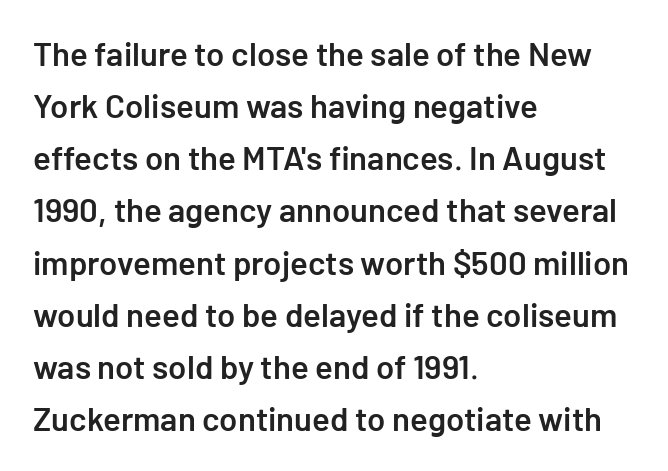
Q: Is the text bold? A: Semi-bold.
Q: Is the text italic (slanted)? A: No, it is upright.
Q: Is the typeface a serif or a sans-serif typeface? A: Sans-serif.
Q: Is the text underlined? A: No.
Q: How is the paragraph aligned? A: Left-aligned.
Q: Is the spacing between letters normal or unusually wide? A: Normal.
Q: Is the spacing between lines tight, normal or loose? A: Normal.
Q: Width (condensed, normal, or wide)? A: Normal.
Q: Stroke contrast? A: Low.
Q: x-height? A: Medium.
